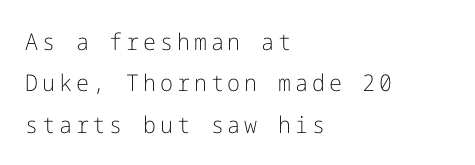
{"italic": "no", "bold": "no", "underline": "no", "align": "left", "line_spacing_ratio": 1.8, "glyph_px": 23}
